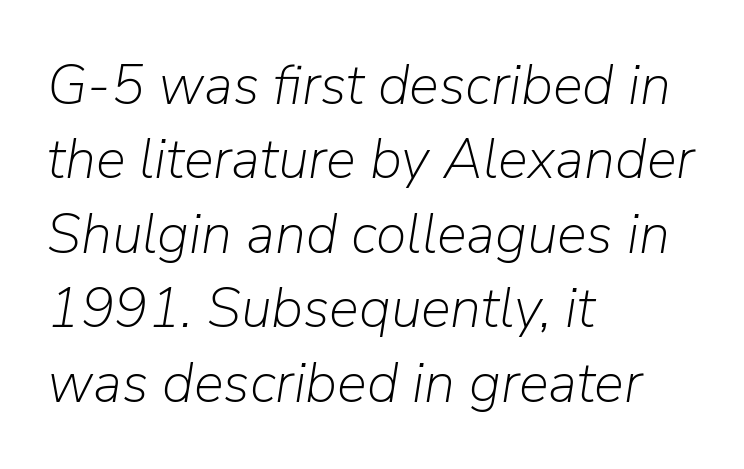
The image shows 56 px light type, italic (leaning right); set left-aligned, normal line spacing (1.33x), normal letter spacing, not underlined; low stroke contrast and a medium x-height.
